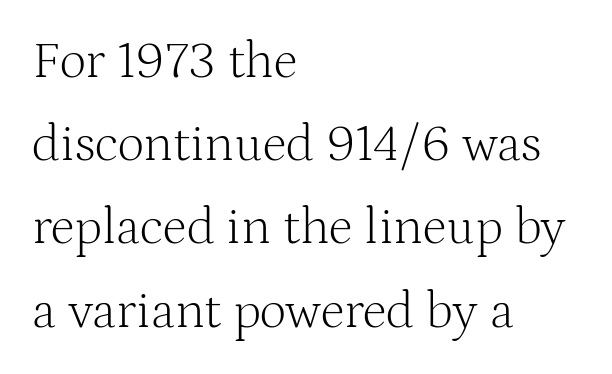
The image shows 52 px light serif type, upright; set left-aligned, normal line spacing (1.6x), normal letter spacing, not underlined; medium stroke contrast and a medium x-height.
